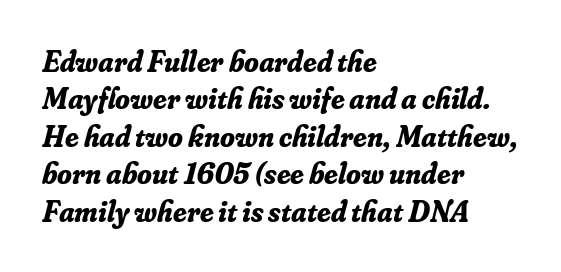
Q: Is the text bold? A: Yes.
Q: Is the text italic (slanted)? A: Yes, it leans right by about 16 degrees.
Q: Is the typeface a serif or a sans-serif typeface? A: Serif.
Q: Is the text underlined? A: No.
Q: How is the paragraph aligned? A: Left-aligned.
Q: Is the spacing between letters normal or unusually wide? A: Normal.
Q: Is the spacing between lines tight, normal or loose? A: Normal.
Q: Width (condensed, normal, or wide)? A: Normal.
Q: Stroke contrast? A: Low.
Q: x-height? A: Small.
Q: Monospaced? A: No.
